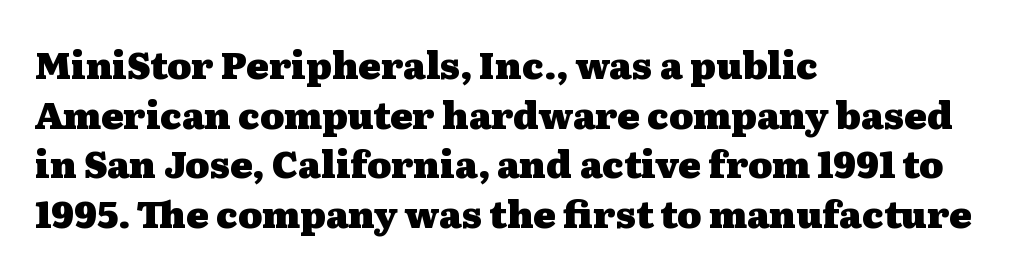
Students, observe: this is what conventionally led text looks like. A bare baseline throughout the passage. No italicization has been applied; the sample stays upright. The font is running at its bold setting. Which margin do the lines hug? The left one — the right edge is uneven.
